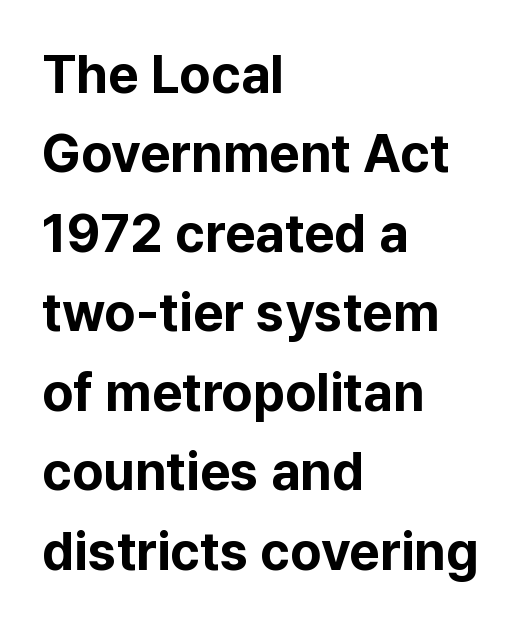
{"serif": "no", "italic": "no", "bold": "yes", "weight": "bold", "width": "normal", "stroke_contrast": "low", "x_height": "medium", "monospaced": "no", "underline": "no", "align": "left", "line_spacing": "normal", "line_spacing_ratio": 1.5, "letter_spacing": "normal", "letter_spacing_em": 0.0, "glyph_px": 53}
